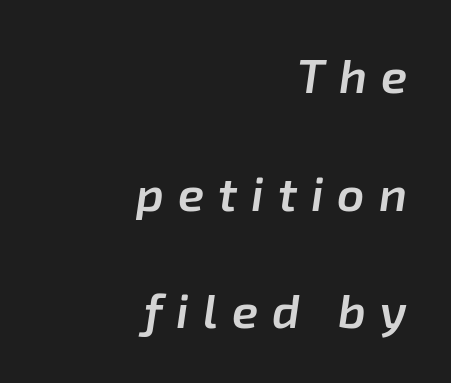
Short note: letters widely spaced. Think of a printed novel: that variable character pitch is what you see here. The letters are slanted; this is an italic face. The strip under each line holds only bare page. In terms of weight, the rendering is demibold, just under bold. You could fit nearly another row in the gap between these rows.
